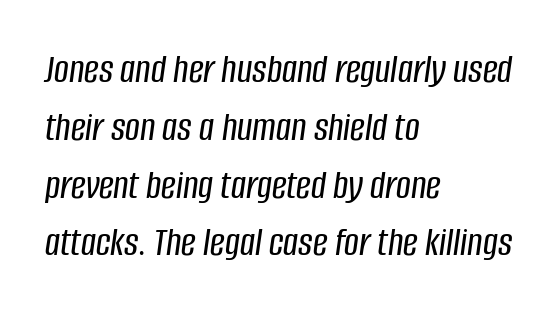
{"italic": "yes", "lean": "right", "slant_degrees": 8, "width": "condensed", "stroke_contrast": "low", "x_height": "large", "monospaced": "no", "underline": "no", "align": "left", "line_spacing": "normal", "line_spacing_ratio": 1.41, "letter_spacing": "normal", "letter_spacing_em": 0.0, "glyph_px": 41}
